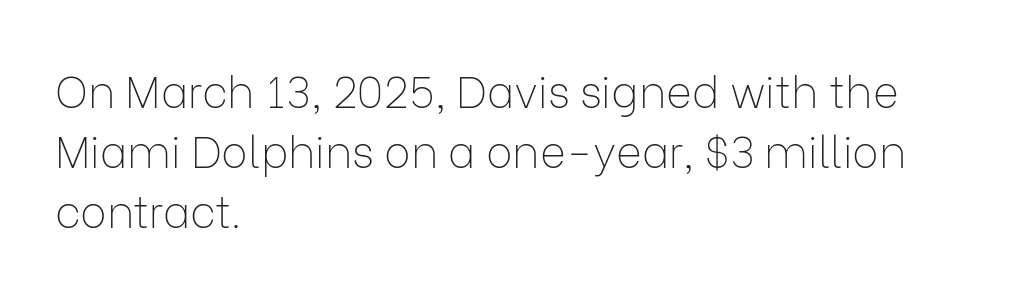
The image shows 44 px thin sans-serif type, upright; set left-aligned, normal line spacing (1.36x), normal letter spacing, not underlined; low stroke contrast and a medium x-height.
